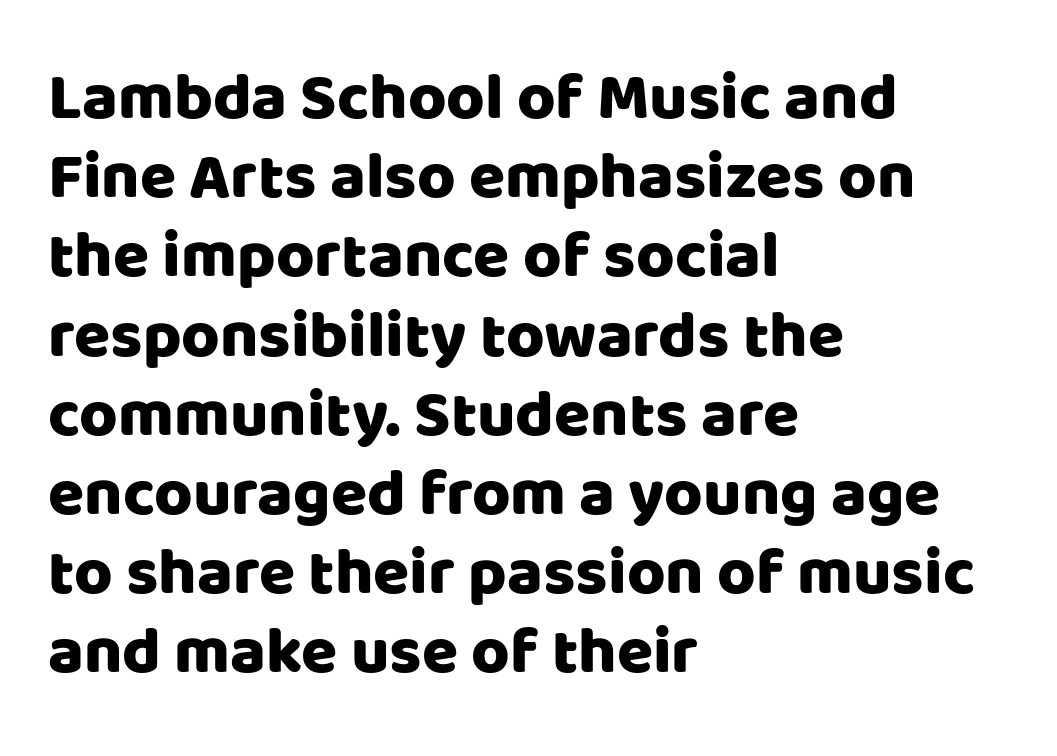
The image shows 66 px sans-serif type, upright; set left-aligned, line spacing 1.2x, normal letter spacing, not underlined; low stroke contrast and a large x-height.
